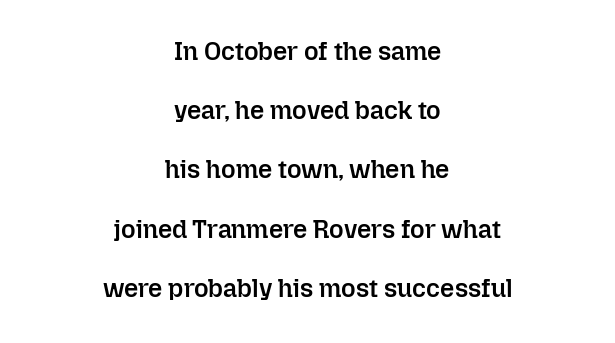
Q: Is the text bold? A: Semi-bold.
Q: Is the text italic (slanted)? A: No, it is upright.
Q: Is the text underlined? A: No.
Q: How is the paragraph aligned? A: Centered.
Q: Is the spacing between letters normal or unusually wide? A: Normal.
Q: Is the spacing between lines tight, normal or loose? A: Loose.
